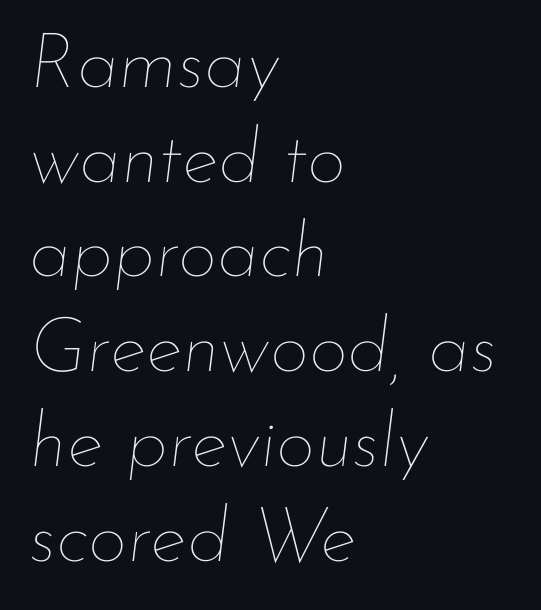
Q: Is the text bold? A: No.
Q: Is the text italic (slanted)? A: Yes, it leans right by about 7 degrees.
Q: Is the text underlined? A: No.
Q: How is the paragraph aligned? A: Left-aligned.
Q: Is the spacing between letters normal or unusually wide? A: Normal.
Q: Width (condensed, normal, or wide)? A: Normal.
Q: Stroke contrast? A: Low.
Q: x-height? A: Small.
Q: Monospaced? A: No.
